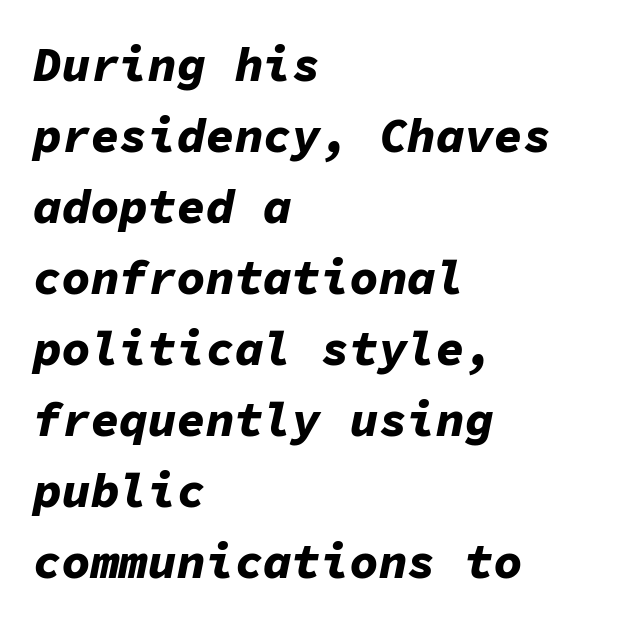
The image shows 48 px bold type, italic (leaning right), monospaced; set left-aligned, normal line spacing (1.48x), normal letter spacing, not underlined; low stroke contrast and a medium x-height.
